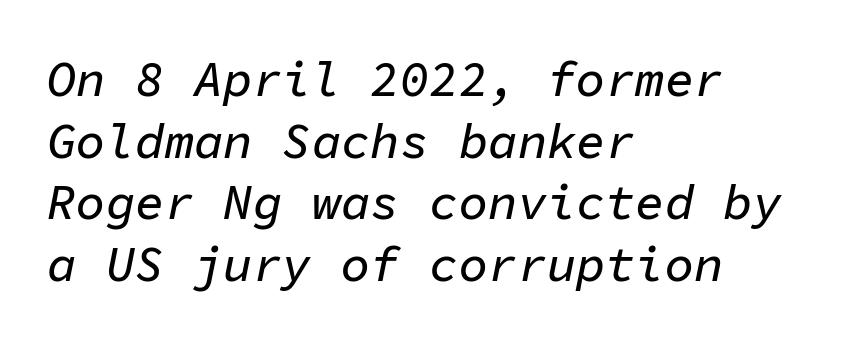
The image shows 49 px text type, italic (leaning right), monospaced; set left-aligned, normal line spacing (1.26x), normal letter spacing, not underlined; low stroke contrast and a medium x-height.
